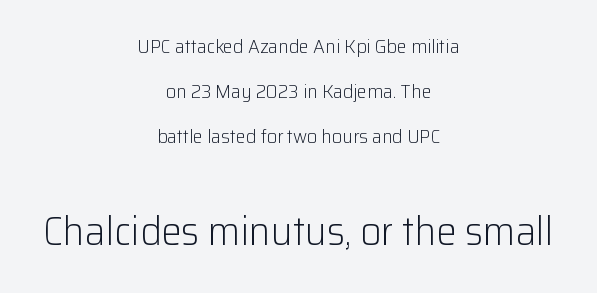
Q: Is the text bold? A: No.
Q: Is the text italic (slanted)? A: No, it is upright.
Q: Is the typeface a serif or a sans-serif typeface? A: Sans-serif.
Q: Is the text underlined? A: No.
Q: How is the paragraph aligned? A: Centered.
Q: Is the spacing between letters normal or unusually wide? A: Normal.
Q: Is the spacing between lines tight, normal or loose? A: Loose.
Q: Which block of text is set in a larger size, the first (top) or the second (bottom)? A: The second (bottom) one.
Q: Width (condensed, normal, or wide)? A: Normal.
Q: Stroke contrast? A: Low.
Q: x-height? A: Medium.
Q: Monospaced? A: No.
